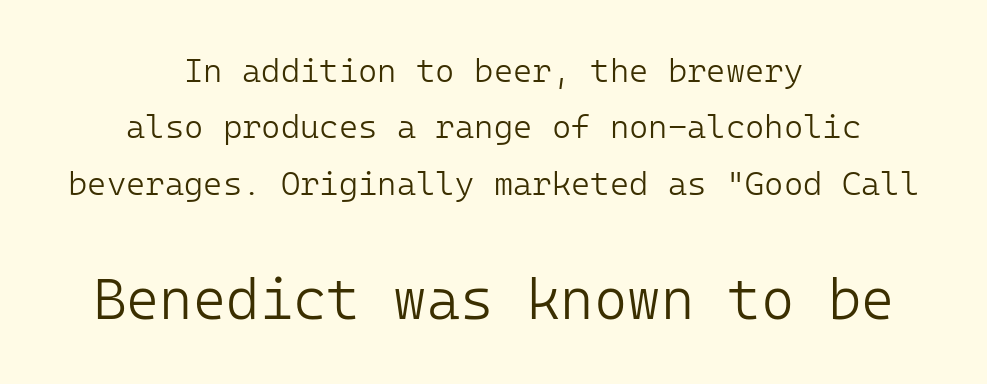
Q: Is the text bold? A: No.
Q: Is the text italic (slanted)? A: No, it is upright.
Q: Is the typeface a serif or a sans-serif typeface? A: Sans-serif.
Q: Is the text underlined? A: No.
Q: How is the paragraph aligned? A: Centered.
Q: Is the spacing between letters normal or unusually wide? A: Normal.
Q: Which block of text is set in a larger size, the first (top) or the second (bottom)? A: The second (bottom) one.
Q: Width (condensed, normal, or wide)? A: Normal.
Q: Stroke contrast? A: Low.
Q: x-height? A: Medium.
